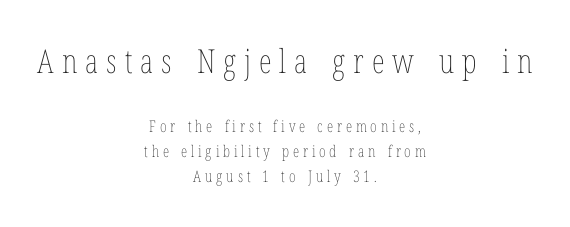
The image shows 33 px thin, condensed type, upright; set centered, normal line spacing (1.56x), unusually wide letter spacing (+0.24 em), not underlined; the first (top) block is 2.06x larger; low stroke contrast and a medium x-height.
